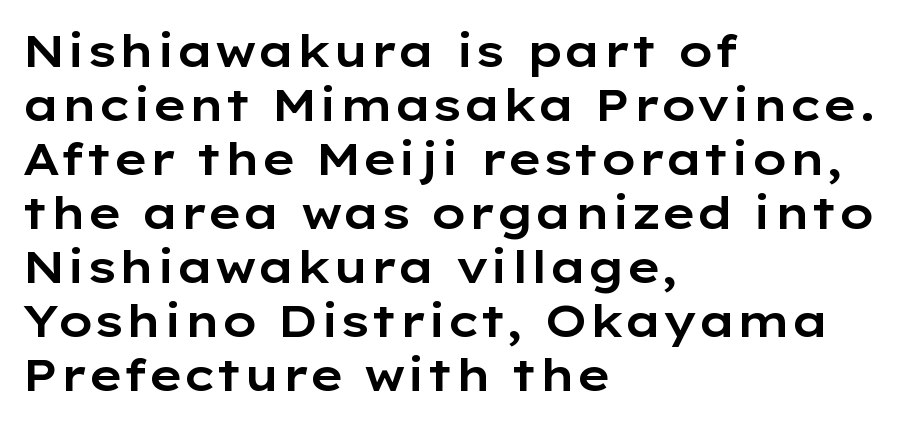
{"serif": "no", "italic": "no", "width": "wide", "stroke_contrast": "low", "x_height": "medium", "monospaced": "no", "underline": "no", "align": "left", "line_spacing_ratio": 1.2, "letter_spacing": "normal", "letter_spacing_em": 0.0, "glyph_px": 45}
